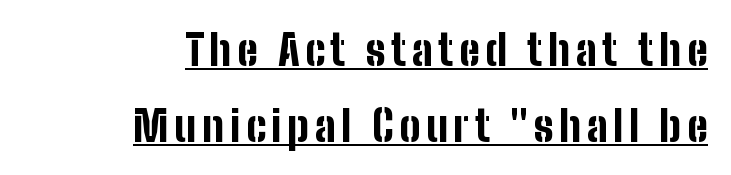
{"serif": "no", "italic": "no", "bold": "yes", "weight": "bold", "width": "condensed", "stroke_contrast": "low", "x_height": "medium", "monospaced": "no", "underline": "yes", "align": "right", "line_spacing_ratio": 1.8, "glyph_px": 42}
